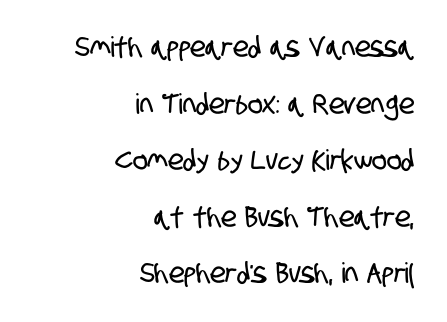
The image shows 28 px condensed sans-serif type; set right-aligned, loose line spacing (2.02x), normal letter spacing, not underlined; low stroke contrast and a large x-height.
